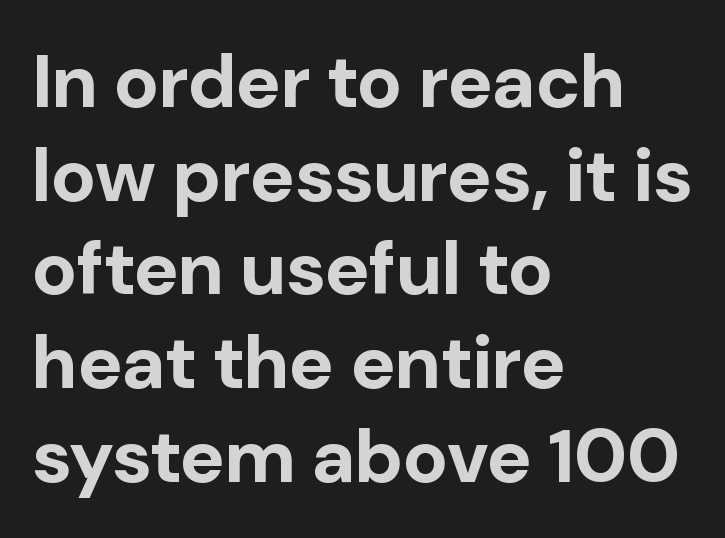
Q: Is the text bold? A: Yes.
Q: Is the text italic (slanted)? A: No, it is upright.
Q: Is the typeface a serif or a sans-serif typeface? A: Sans-serif.
Q: Is the text underlined? A: No.
Q: How is the paragraph aligned? A: Left-aligned.
Q: Is the spacing between letters normal or unusually wide? A: Normal.
Q: Is the spacing between lines tight, normal or loose? A: Normal.
Q: Width (condensed, normal, or wide)? A: Normal.
Q: Stroke contrast? A: Low.
Q: x-height? A: Medium.
Q: Monospaced? A: No.
